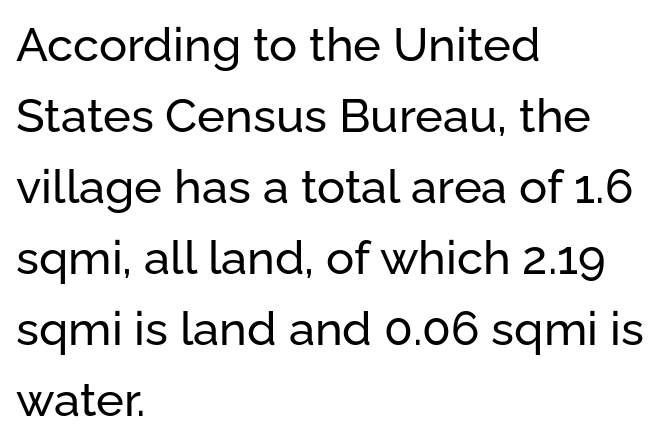
The image shows 47 px sans-serif type, upright; set left-aligned, normal line spacing (1.51x), normal letter spacing, not underlined; low stroke contrast and a medium x-height.
